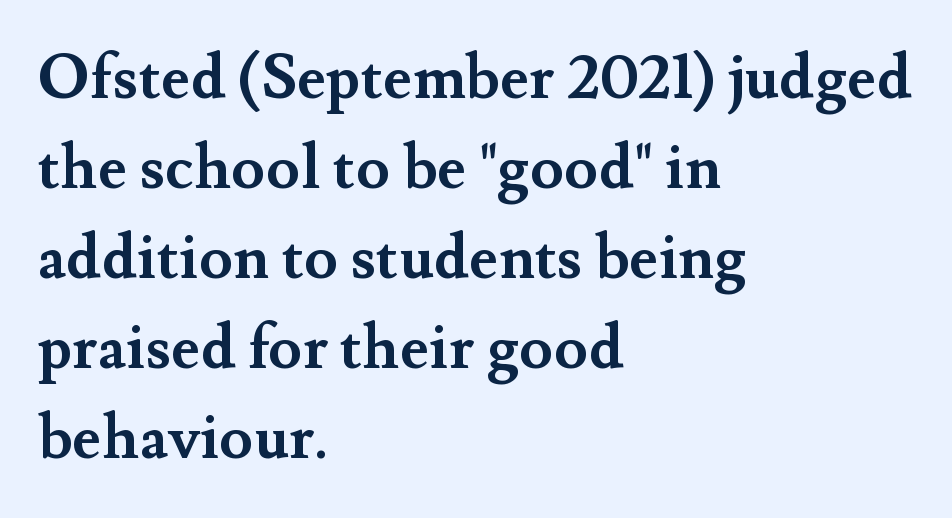
{"serif": "yes", "italic": "no", "bold": "yes", "weight": "semibold", "width": "normal", "stroke_contrast": "medium", "x_height": "small", "monospaced": "no", "underline": "no", "align": "left", "line_spacing": "normal", "line_spacing_ratio": 1.45, "letter_spacing": "normal", "letter_spacing_em": 0.0, "glyph_px": 62}
